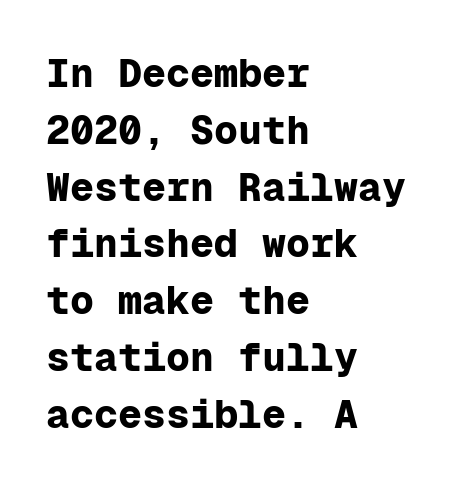
The image shows 40 px bold sans-serif type, upright, monospaced; set left-aligned, normal line spacing (1.42x), normal letter spacing, not underlined; low stroke contrast and a medium x-height.
